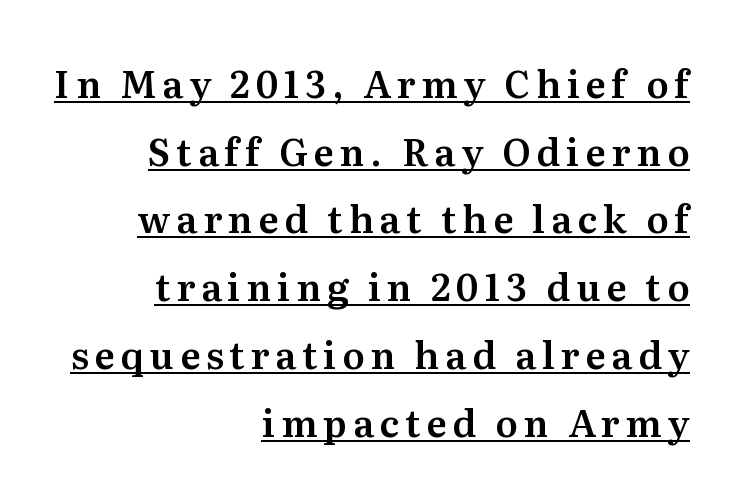
Casual observation: everything's shoved over to the right. The face used here appears with an underline applied. Small tapered or slab feet sit at the stroke ends, so this counts as serif. Posture: upright roman. The face used here is proportionally spaced, like ordinary book or web type.
